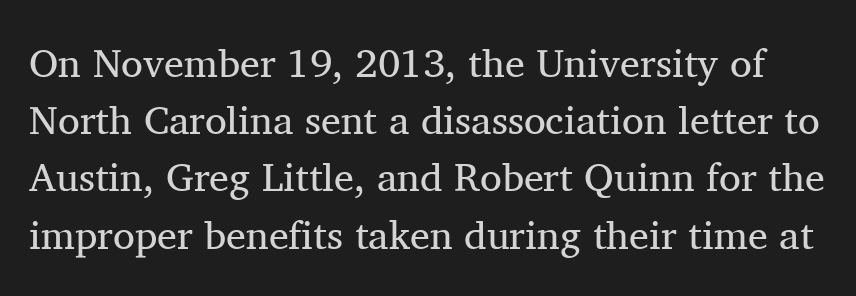
{"serif": "yes", "italic": "no", "bold": "no", "weight": "regular", "width": "normal", "stroke_contrast": "medium", "x_height": "medium", "monospaced": "no", "underline": "no", "line_spacing": "normal", "line_spacing_ratio": 1.43, "letter_spacing": "normal", "letter_spacing_em": 0.0, "glyph_px": 40}
